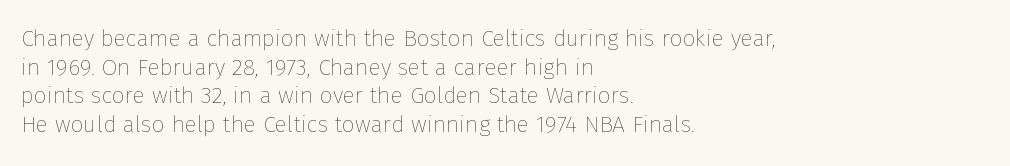
The image shows 23 px text type, upright; set left-aligned, normal line spacing (1.25x), normal letter spacing, not underlined.
